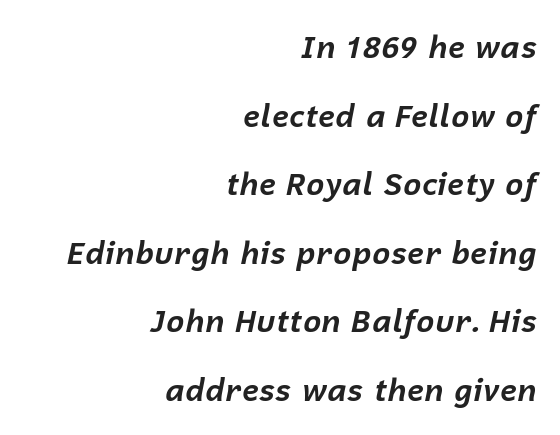
Q: Is the text bold? A: Yes.
Q: Is the text italic (slanted)? A: Yes, it leans right by about 12 degrees.
Q: Is the text underlined? A: No.
Q: How is the paragraph aligned? A: Right-aligned.
Q: Is the spacing between letters normal or unusually wide? A: Normal.
Q: Is the spacing between lines tight, normal or loose? A: Loose.
Q: Width (condensed, normal, or wide)? A: Normal.
Q: Stroke contrast? A: Low.
Q: x-height? A: Medium.
Q: Monospaced? A: No.
